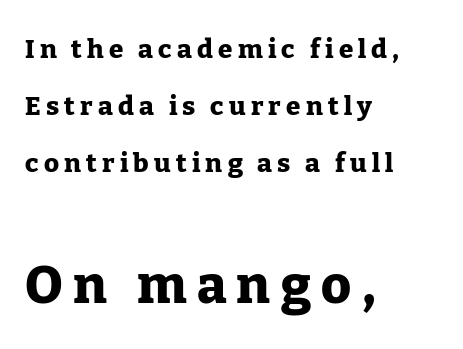
In this sample the second text group is rendered at the bigger scale. Nobody drew a line under any word here. The letters advance in unequal steps, a hallmark of proportional type. Posture: vertical.
